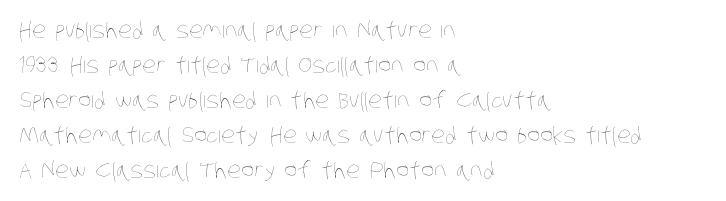
Q: Is the text bold? A: No.
Q: Is the text underlined? A: No.
Q: How is the paragraph aligned? A: Left-aligned.
Q: Is the spacing between letters normal or unusually wide? A: Normal.
Q: Is the spacing between lines tight, normal or loose? A: Normal.
